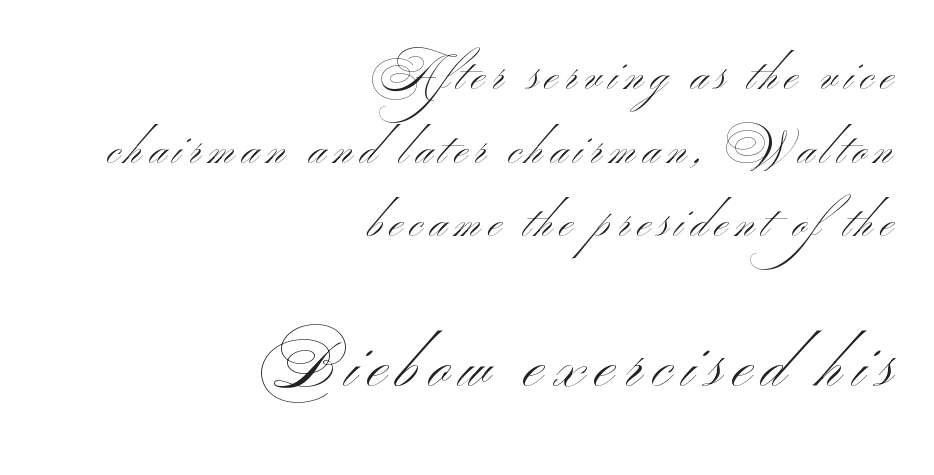
The image shows 64 px light, wide sans-serif type; set right-aligned, line spacing 1.71x, not underlined; the second (bottom) block is 1.49x larger; medium stroke contrast and a small x-height.
